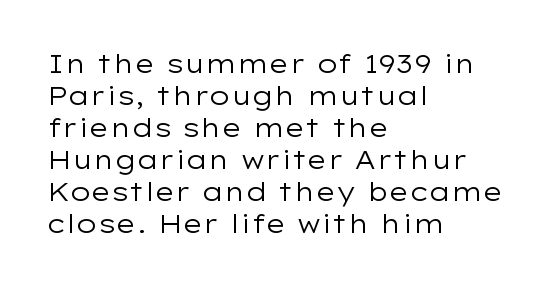
The passage shown is not underscored anywhere. Words appear dense and cohesive because spacing is normal. Alignment: flush left. Unlike italic type, these characters show no tilt at all.
